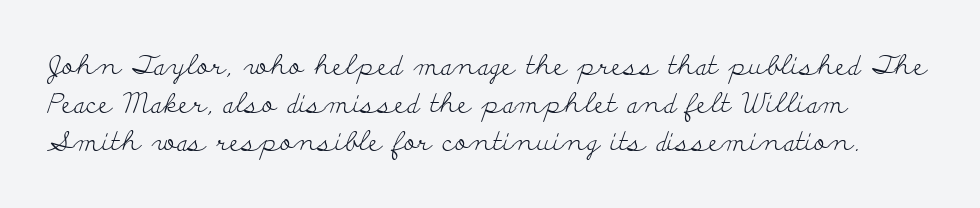
Nobody drew a line under any word here. Each stroke keeps to a modest, everyday thickness or less. Honestly, the row spacing looks completely unremarkable. Nothing unusual about the tracking: characters are spaced as the font intends.
